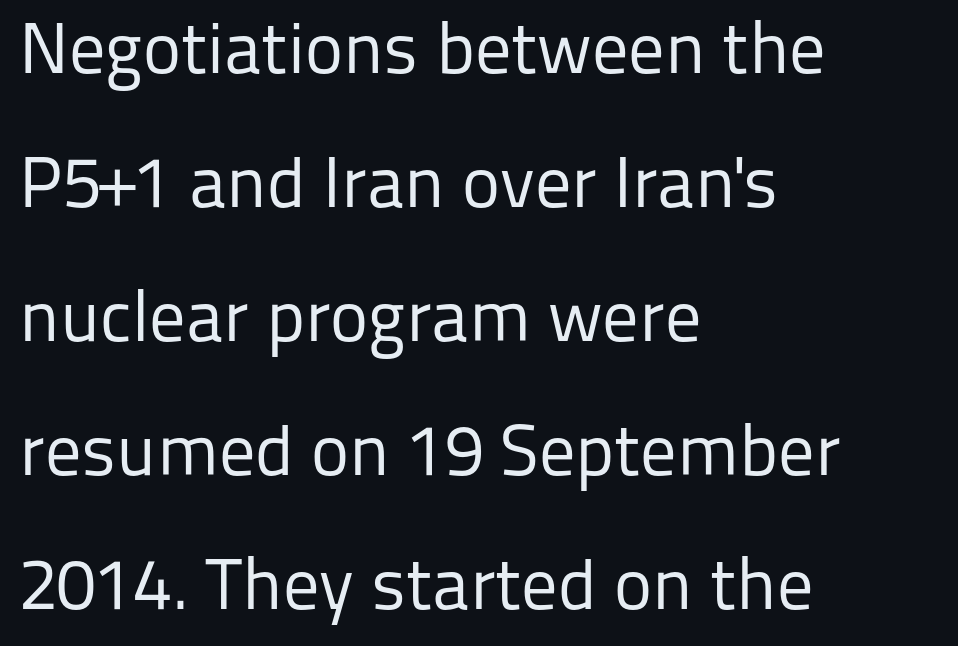
The image shows 72 px regular-weight sans-serif type, upright; set left-aligned, line spacing 1.86x, normal letter spacing, not underlined; low stroke contrast and a medium x-height.
